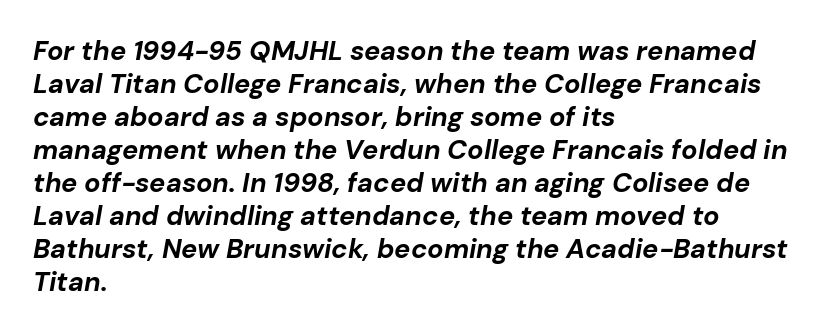
{"italic": "yes", "lean": "right", "slant_degrees": 10, "bold": "yes", "underline": "no", "align": "left", "line_spacing_ratio": 1.22, "letter_spacing": "normal", "letter_spacing_em": 0.0, "glyph_px": 27}
